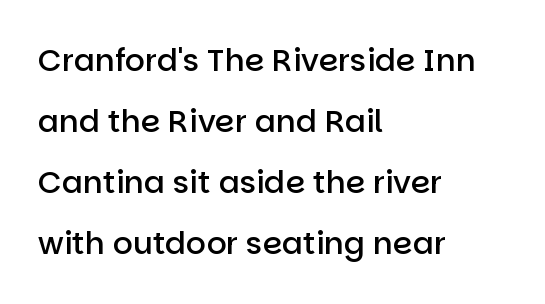
{"serif": "no", "italic": "no", "bold": "semi", "weight": "semibold", "width": "normal", "stroke_contrast": "low", "x_height": "large", "monospaced": "no", "underline": "no", "align": "left", "line_spacing": "loose", "line_spacing_ratio": 1.97, "letter_spacing": "normal", "letter_spacing_em": 0.0, "glyph_px": 31}
